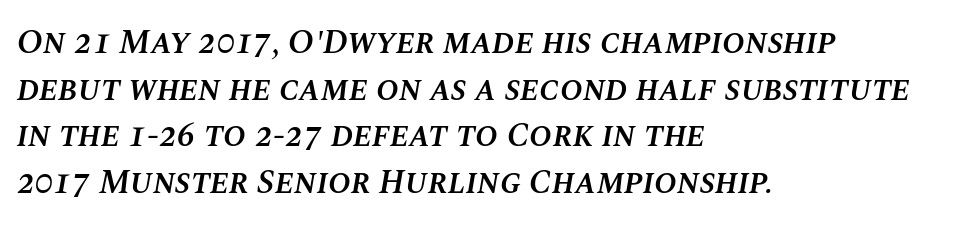
Default kerning and tracking; the words read as compact shapes. The space beneath each line is pristine and unruled. This block has exactly the height ordinary leading produces. Alignment: flush left. Observe the lean: these are italic letterforms. Note the varied advance widths — an 'i' is clearly narrower than an 'm'.
